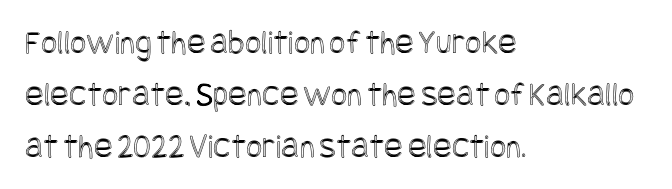
The specimen reads as upright at a glance. Characters follow at the spacing the type designer built in. Horizontal bands of white between lines are of average thickness. The space directly below the letters is spotless. The paragraph has a hard left edge and a soft right edge.
